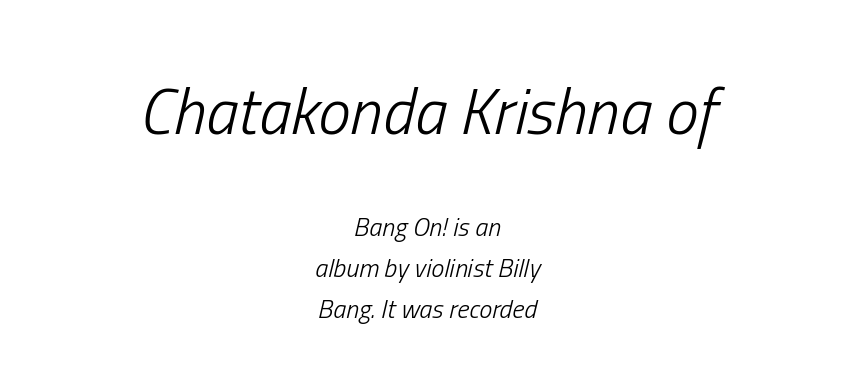
It's the slanting kind of type. This reads as an unemphasized weight, regular at the heaviest. Honestly, the letter spacing is just normal — you wouldn't notice it. Type without underlining.
